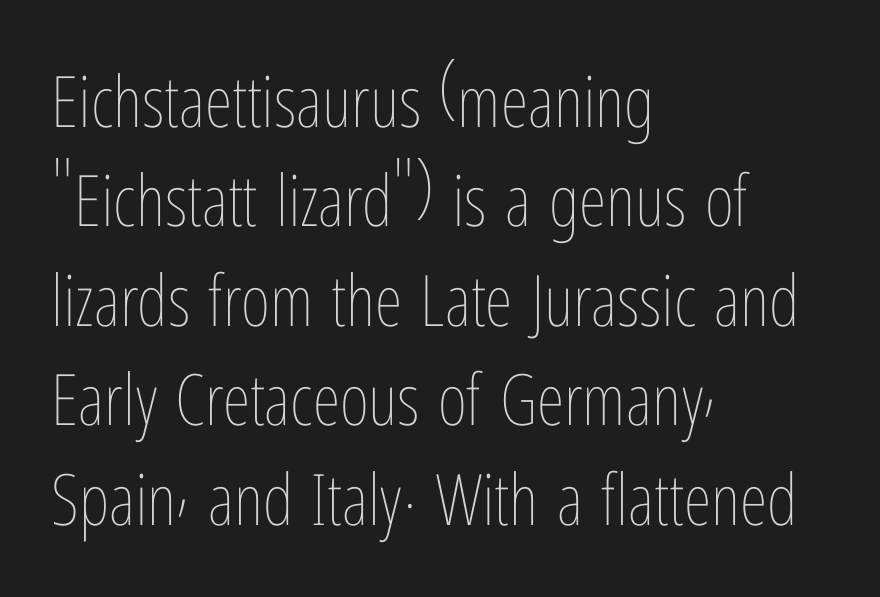
Q: Is the text bold? A: No.
Q: Is the text italic (slanted)? A: No, it is upright.
Q: Is the text underlined? A: No.
Q: How is the paragraph aligned? A: Left-aligned.
Q: Is the spacing between letters normal or unusually wide? A: Normal.
Q: Is the spacing between lines tight, normal or loose? A: Normal.
Q: Width (condensed, normal, or wide)? A: Condensed.
Q: Stroke contrast? A: Low.
Q: x-height? A: Medium.
Q: Monospaced? A: No.
